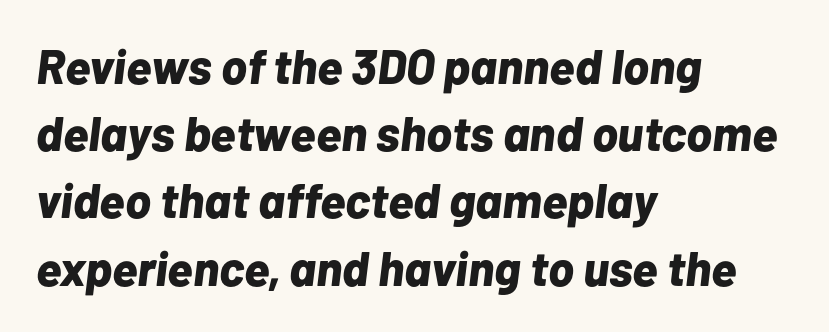
The strip under each line holds only bare page. Nobody touched the tracking dial on this one. Every row of glyphs begins at an identical x-position on the left. Strokes here are thick enough to call this a true bold. Notice how the stems are inclined rather than vertical — that's the hallmark of italics.
